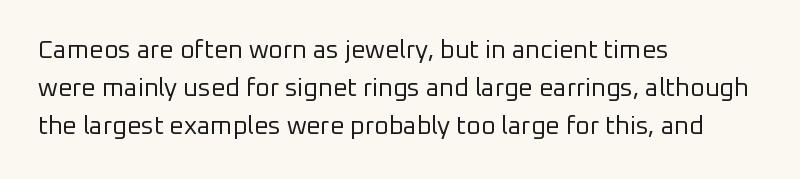
Q: Is the text bold? A: No.
Q: Is the text italic (slanted)? A: No, it is upright.
Q: Is the text underlined? A: No.
Q: How is the paragraph aligned? A: Left-aligned.
Q: Is the spacing between letters normal or unusually wide? A: Normal.
Q: Is the spacing between lines tight, normal or loose? A: Normal.
